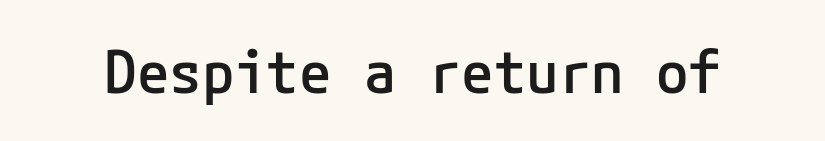
Q: Is the text bold? A: Semi-bold.
Q: Is the text italic (slanted)? A: No, it is upright.
Q: Is the typeface a serif or a sans-serif typeface? A: Sans-serif.
Q: Is the text underlined? A: No.
Q: Is the spacing between letters normal or unusually wide? A: Normal.
Q: Width (condensed, normal, or wide)? A: Normal.
Q: Stroke contrast? A: Low.
Q: x-height? A: Medium.
